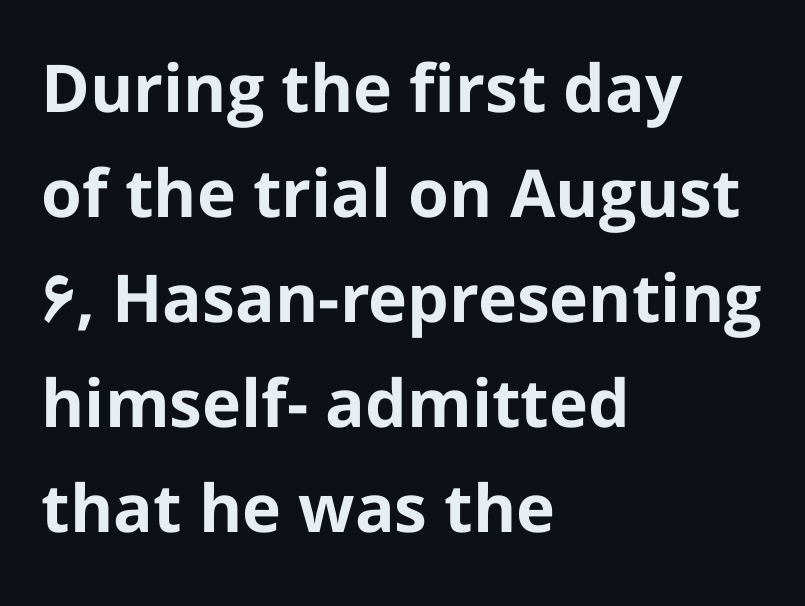
Emphasis by weight is at full strength: bold. Unlike italic type, these characters show no tilt at all. The face used here is proportionally spaced, like ordinary book or web type. Check under the words: just untouched page. Notice how the passage keeps a crisp vertical edge on the left only.
